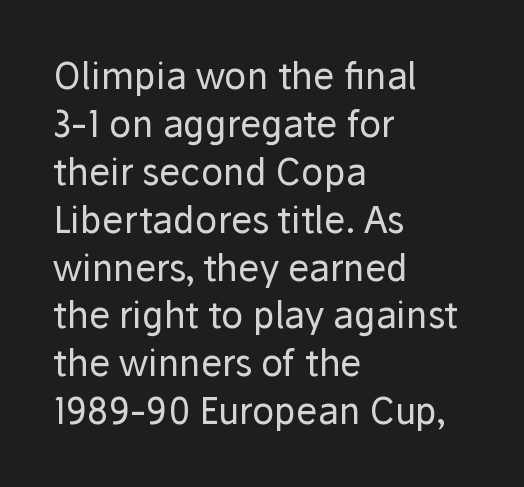
Q: Is the text bold? A: No.
Q: Is the text italic (slanted)? A: No, it is upright.
Q: Is the typeface a serif or a sans-serif typeface? A: Sans-serif.
Q: Is the text underlined? A: No.
Q: How is the paragraph aligned? A: Left-aligned.
Q: Is the spacing between letters normal or unusually wide? A: Normal.
Q: Is the spacing between lines tight, normal or loose? A: Normal.
Q: Width (condensed, normal, or wide)? A: Normal.
Q: Stroke contrast? A: Low.
Q: x-height? A: Medium.
Q: Monospaced? A: No.
